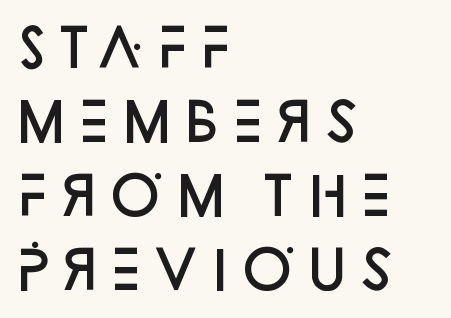
{"serif": "no", "italic": "no", "bold": "semi", "weight": "semibold", "width": "normal", "stroke_contrast": "low", "x_height": "large", "monospaced": "no", "underline": "no", "align": "left", "line_spacing": "normal", "line_spacing_ratio": 1.42, "letter_spacing": "normal", "letter_spacing_em": 0.0, "glyph_px": 52}
